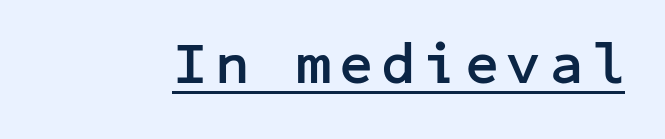
Note: no serifs on the glyphs. Underlining? Definitely there. A roman cut, with each character standing at attention. Strokes here are thick enough to call this a true bold.
